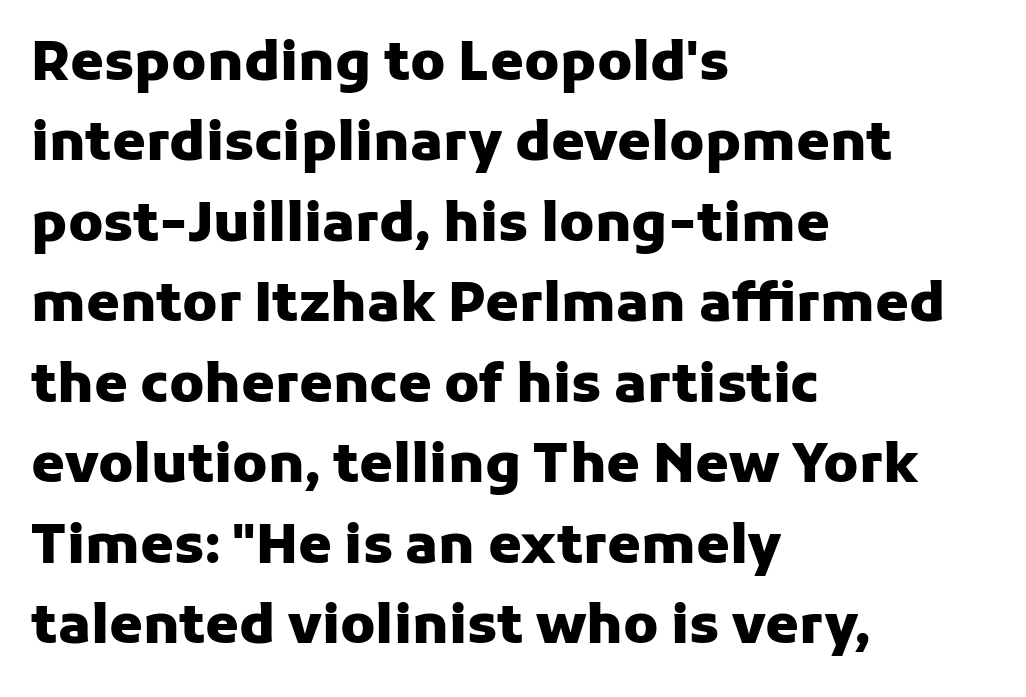
{"serif": "no", "italic": "no", "bold": "yes", "weight": "heavy", "width": "normal", "stroke_contrast": "low", "x_height": "medium", "monospaced": "no", "underline": "no", "align": "left", "line_spacing": "normal", "line_spacing_ratio": 1.49, "letter_spacing": "normal", "letter_spacing_em": 0.0, "glyph_px": 54}
